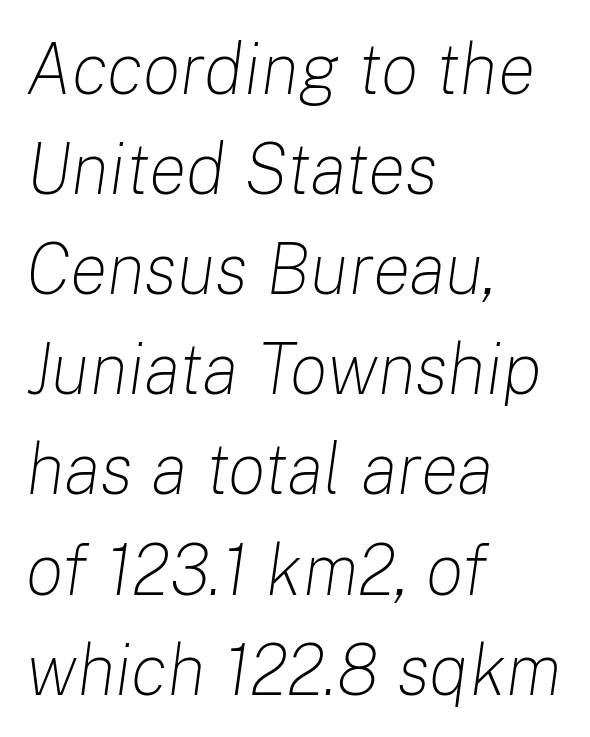
Q: Is the text bold? A: No.
Q: Is the text italic (slanted)? A: Yes, it leans right by about 8 degrees.
Q: Is the text underlined? A: No.
Q: How is the paragraph aligned? A: Left-aligned.
Q: Is the spacing between letters normal or unusually wide? A: Normal.
Q: Is the spacing between lines tight, normal or loose? A: Normal.
Q: Width (condensed, normal, or wide)? A: Normal.
Q: Stroke contrast? A: Low.
Q: x-height? A: Medium.
Q: Monospaced? A: No.
